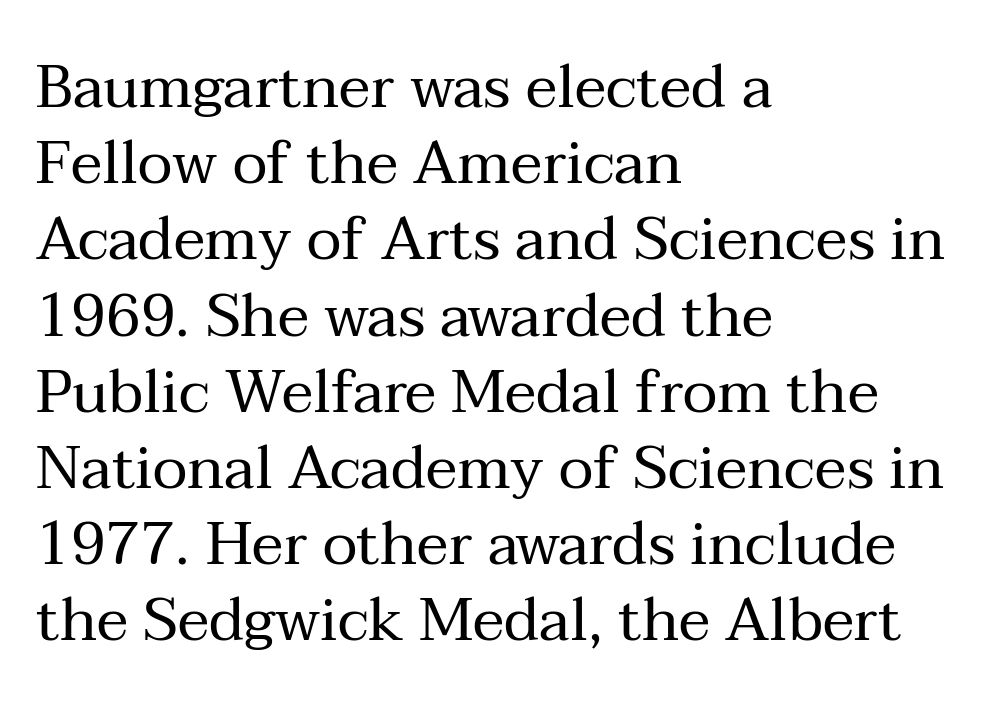
Q: Is the text bold? A: No.
Q: Is the text italic (slanted)? A: No, it is upright.
Q: Is the typeface a serif or a sans-serif typeface? A: Serif.
Q: Is the text underlined? A: No.
Q: How is the paragraph aligned? A: Left-aligned.
Q: Is the spacing between letters normal or unusually wide? A: Normal.
Q: Is the spacing between lines tight, normal or loose? A: Normal.
Q: Width (condensed, normal, or wide)? A: Normal.
Q: Stroke contrast? A: Medium.
Q: x-height? A: Medium.
Q: Monospaced? A: No.
